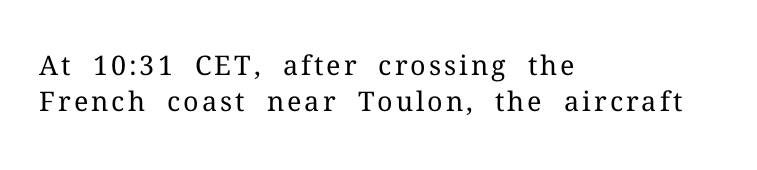
Q: Is the text bold? A: No.
Q: Is the text italic (slanted)? A: No, it is upright.
Q: Is the text underlined? A: No.
Q: How is the paragraph aligned? A: Left-aligned.
Q: Is the spacing between lines tight, normal or loose? A: Normal.
